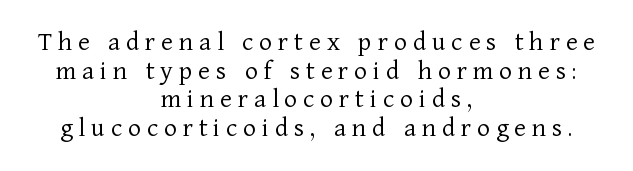
{"serif": "yes", "italic": "no", "bold": "no", "weight": "light", "width": "normal", "stroke_contrast": "low", "x_height": "medium", "monospaced": "no", "underline": "no", "align": "center", "line_spacing": "tight", "line_spacing_ratio": 1.02, "letter_spacing": "wide", "letter_spacing_em": 0.21, "glyph_px": 28}
